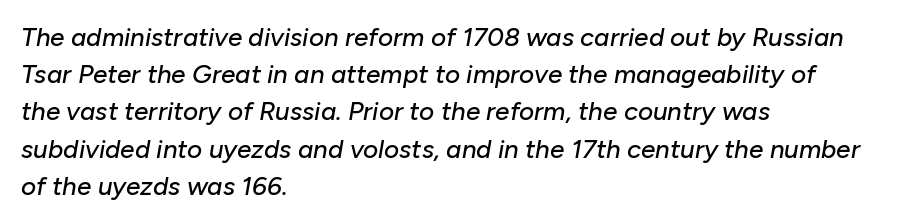
The text carries the slant typical of an italic or oblique font. Reading down the block, your eye returns to a fixed left position each line. Glyph-to-glyph distance matches everyday printed text. How would I describe the line gaps? Plain and ordinary.
